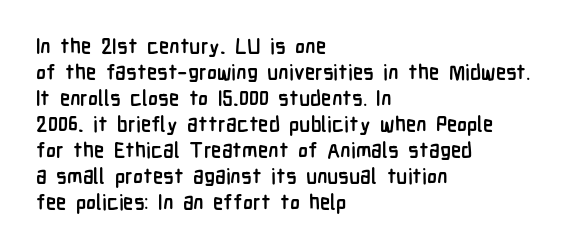
Q: Is the text bold? A: Yes.
Q: Is the text italic (slanted)? A: No, it is upright.
Q: Is the text underlined? A: No.
Q: How is the paragraph aligned? A: Left-aligned.
Q: Is the spacing between letters normal or unusually wide? A: Normal.
